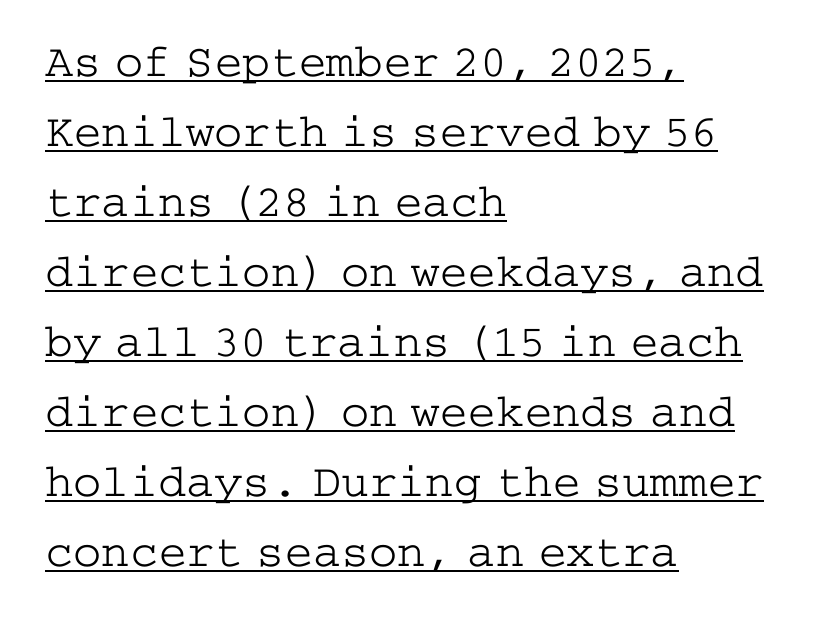
Does the leading feel generous? No, just average. All the whitespace from short lines collects on the right. The letters look calm and open, with moderate or lighter stems. This rendering features underlined lettering. Is there any slant? The stems are plumb.
